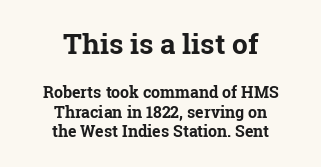
{"serif": "yes", "italic": "no", "bold": "yes", "weight": "bold", "width": "normal", "stroke_contrast": "low", "x_height": "medium", "monospaced": "no", "underline": "no", "align": "center", "line_spacing_ratio": 1.23, "letter_spacing": "normal", "letter_spacing_em": 0.0, "larger_block": "first", "size_ratio": 1.75, "glyph_px": 28}
